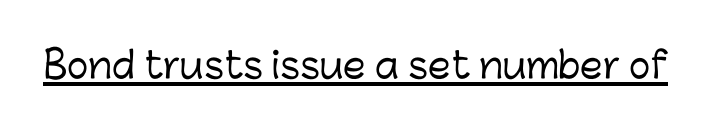
A sans-serif font was chosen for this passage. Ordinary non-slanted type is in use. Glyph-to-glyph distance matches everyday printed text. Compared with undecorated copy, this sample adds a rule below the words.
